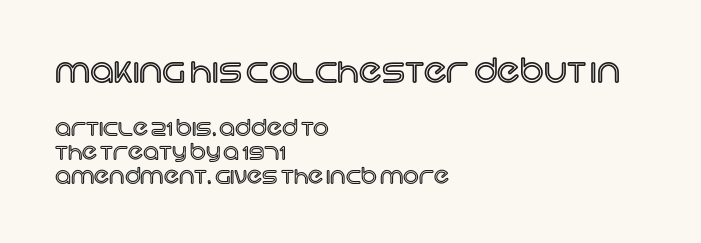
{"italic": "no", "width": "normal", "x_height": "large", "monospaced": "no", "underline": "no", "align": "left", "line_spacing": "tight", "line_spacing_ratio": 1.08, "letter_spacing": "normal", "letter_spacing_em": 0.0, "larger_block": "first", "size_ratio": 1.5, "glyph_px": 33}
